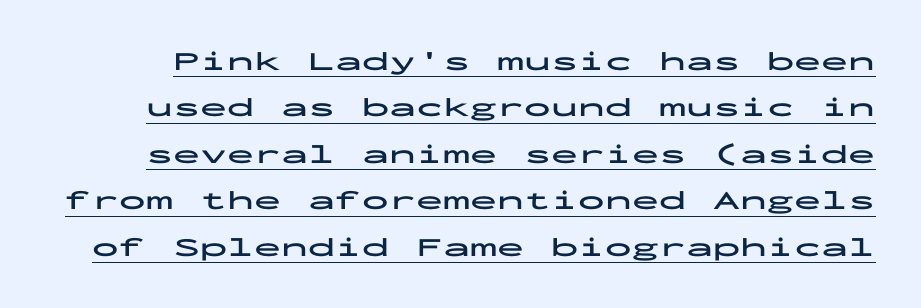
Q: Is the text bold? A: Yes.
Q: Is the text italic (slanted)? A: No, it is upright.
Q: Is the text underlined? A: Yes.
Q: Is the spacing between letters normal or unusually wide? A: Normal.
